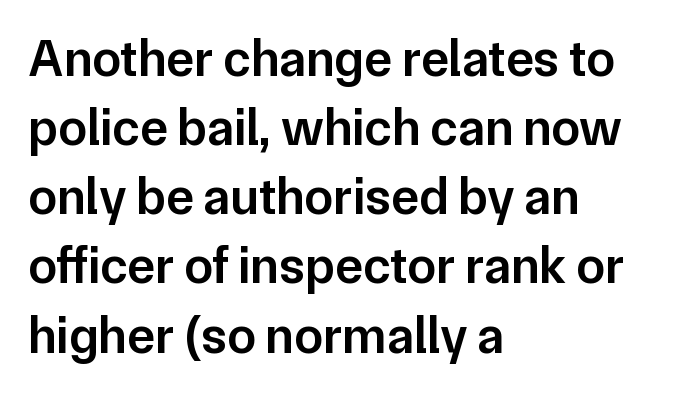
{"serif": "no", "italic": "no", "bold": "semi", "weight": "semibold", "width": "normal", "stroke_contrast": "low", "x_height": "medium", "monospaced": "no", "underline": "no", "align": "left", "line_spacing": "normal", "line_spacing_ratio": 1.33, "letter_spacing": "normal", "letter_spacing_em": 0.0, "glyph_px": 52}
